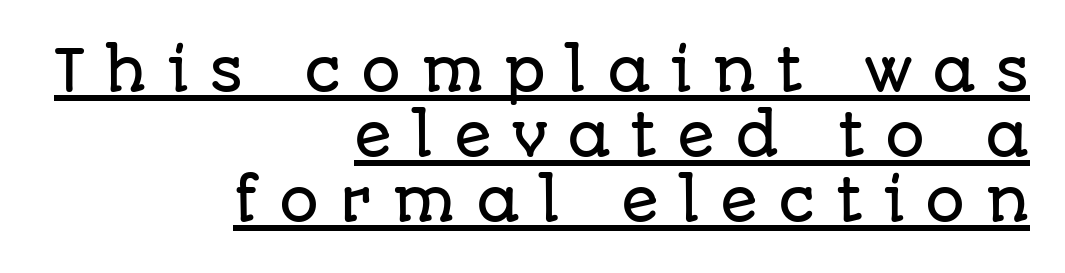
The rendering anchors every line to the right-hand side. The typeface chosen for these lines omits serifs. Proportional: the letters do not fall into vertical columns. In terms of posture, this sample is upright.
